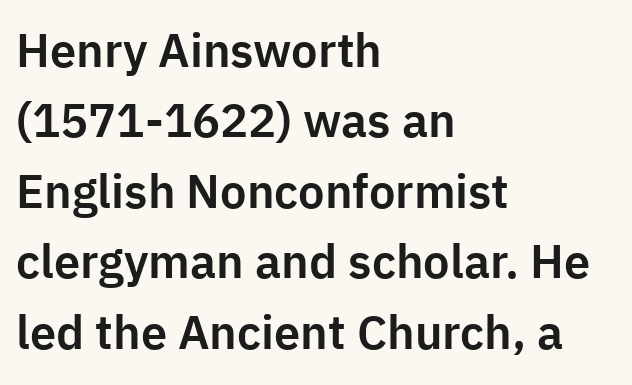
{"serif": "no", "italic": "no", "width": "normal", "stroke_contrast": "low", "x_height": "medium", "monospaced": "no", "underline": "no", "align": "left", "line_spacing": "normal", "line_spacing_ratio": 1.5, "letter_spacing": "normal", "letter_spacing_em": 0.0, "glyph_px": 47}
